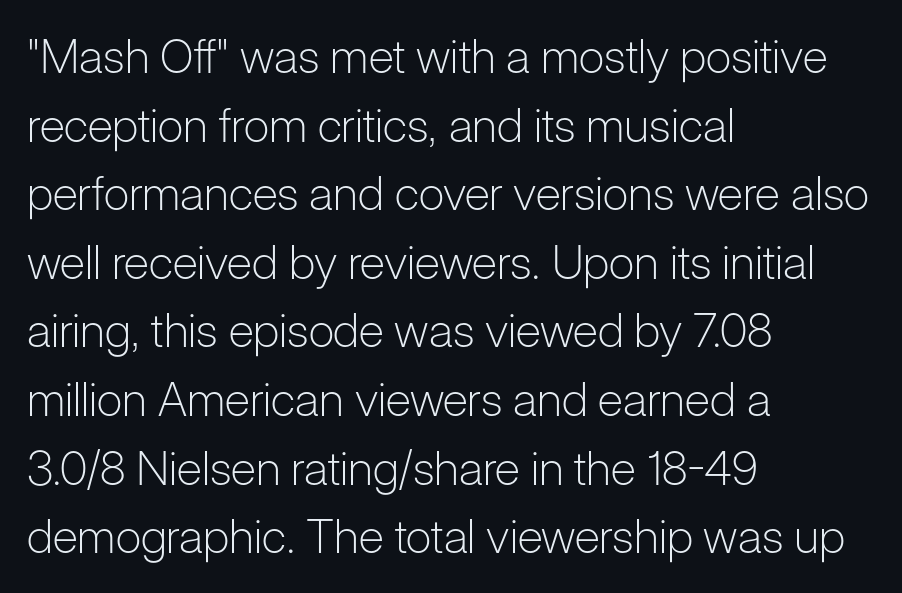
Between one letter and the next there's only the usual sliver of space. If you drew a line through each stem, it would be perfectly vertical. You could not count columns in this text — the font is proportionally spaced. Quick note: underline off.
